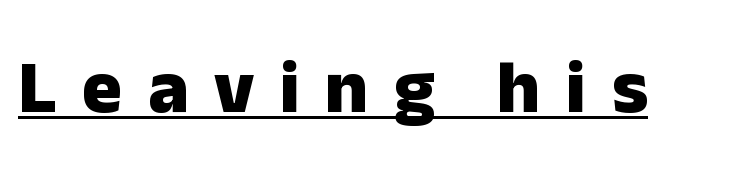
Q: Is the text bold? A: Yes.
Q: Is the text italic (slanted)? A: No, it is upright.
Q: Is the typeface a serif or a sans-serif typeface? A: Sans-serif.
Q: Is the text underlined? A: Yes.
Q: Is the spacing between letters normal or unusually wide? A: Unusually wide.
Q: Width (condensed, normal, or wide)? A: Normal.
Q: Stroke contrast? A: Low.
Q: x-height? A: Medium.
Q: Monospaced? A: No.
